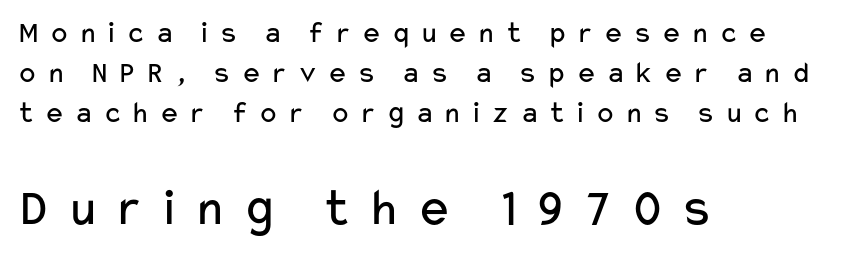
This sample uses an upright cut, with every glyph sitting square on the baseline. Look at the bottom of the vertical strokes: they stop flat, with no serifs. Words float on clear page, feet unadorned. Is this a fixed-width face? No — the glyphs have proportional, varying widths. Quick note: interline space is typical.
